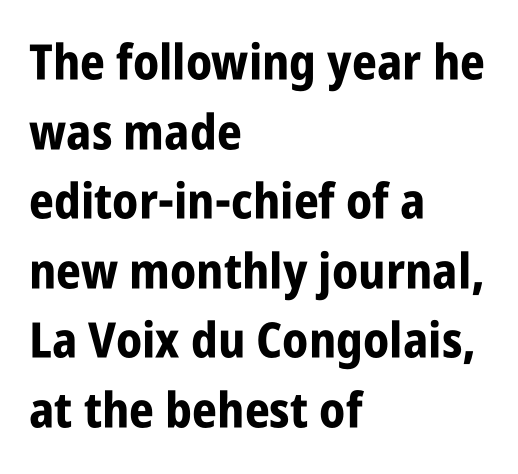
The image shows 49 px bold, condensed sans-serif type, upright; set left-aligned, normal line spacing (1.42x), normal letter spacing, not underlined; low stroke contrast and a large x-height.
